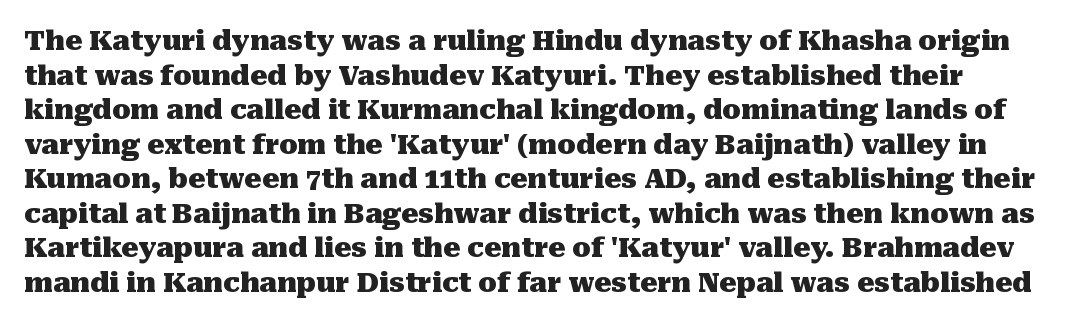
The image shows 27 px bold type, upright; set left-aligned, normal line spacing (1.28x), normal letter spacing, not underlined.
